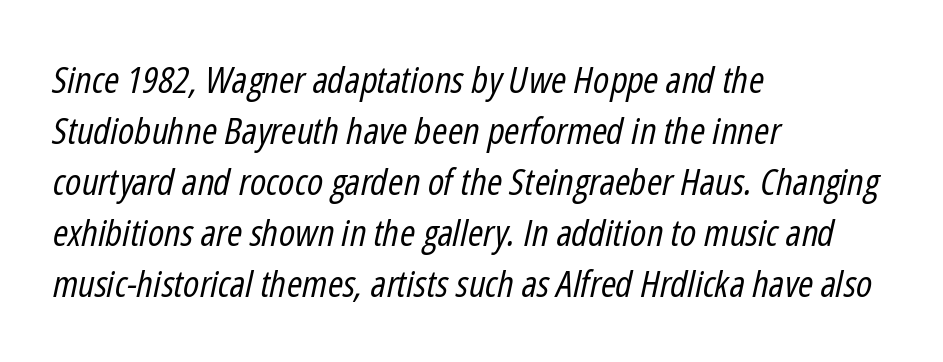
{"italic": "yes", "lean": "right", "slant_degrees": 12, "bold": "no", "weight": "regular", "width": "condensed", "stroke_contrast": "low", "x_height": "medium", "monospaced": "no", "underline": "no", "align": "left", "line_spacing": "normal", "line_spacing_ratio": 1.38, "letter_spacing": "normal", "letter_spacing_em": 0.0, "glyph_px": 37}
